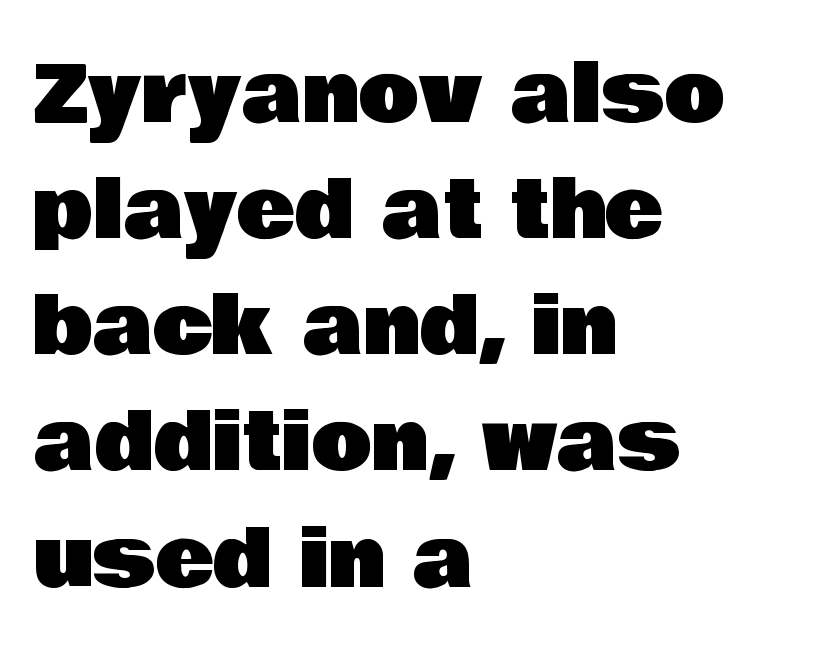
Descender tails drop into unmarked territory. In CSS terms this would be text-align: left. Each letter keeps its own natural width here, so spacing adapts to shape. The rows are spaced the way most documents space them. Every stem runs plumb, perpendicular to the baseline. Is this a sans? Yes — the strokes have no serifs.
